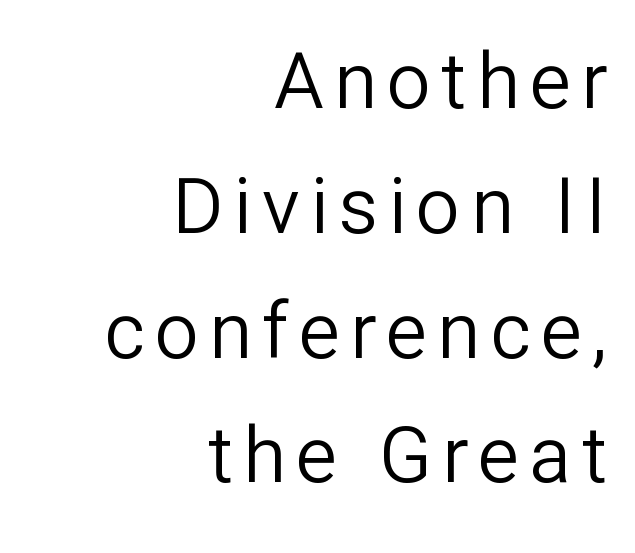
{"serif": "no", "italic": "no", "bold": "no", "weight": "regular", "width": "normal", "stroke_contrast": "low", "x_height": "medium", "monospaced": "no", "underline": "no", "align": "right", "line_spacing": "normal", "line_spacing_ratio": 1.6, "glyph_px": 78}
